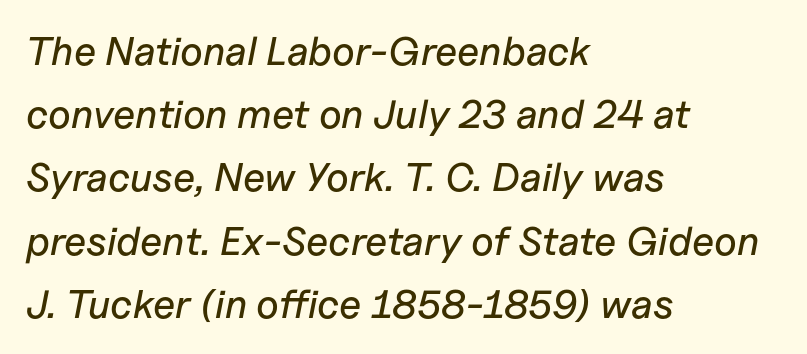
Q: Is the text italic (slanted)? A: Yes, it leans right by about 11 degrees.
Q: Is the text underlined? A: No.
Q: How is the paragraph aligned? A: Left-aligned.
Q: Is the spacing between letters normal or unusually wide? A: Normal.
Q: Is the spacing between lines tight, normal or loose? A: Normal.
Q: Width (condensed, normal, or wide)? A: Normal.
Q: Stroke contrast? A: Low.
Q: x-height? A: Medium.
Q: Monospaced? A: No.
